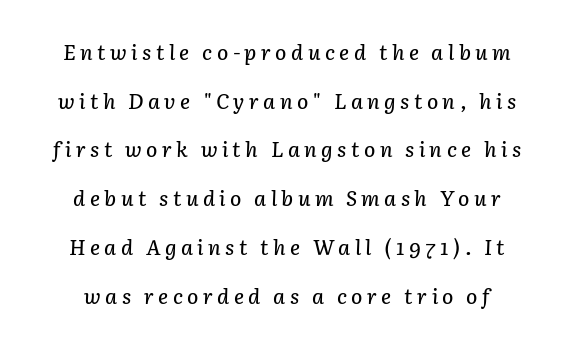
Q: Is the text italic (slanted)? A: Yes, it leans right by about 3 degrees.
Q: Is the text underlined? A: No.
Q: Is the spacing between letters normal or unusually wide? A: Unusually wide.
Q: Is the spacing between lines tight, normal or loose? A: Loose.
